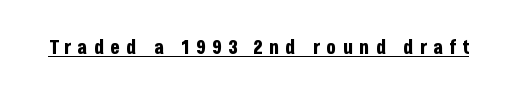
Is there any slant? The stems are plumb. Tracking here is generous; glyphs stand well apart from one another. This rendering features underlined lettering. Typographic density is high because the face is bold.
